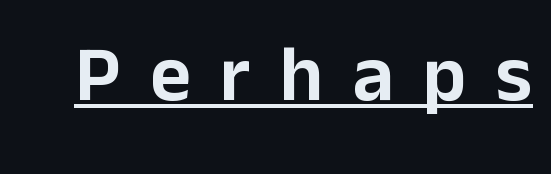
Q: Is the text italic (slanted)? A: No, it is upright.
Q: Is the typeface a serif or a sans-serif typeface? A: Sans-serif.
Q: Is the text underlined? A: Yes.
Q: Is the spacing between letters normal or unusually wide? A: Unusually wide.
Q: Width (condensed, normal, or wide)? A: Normal.
Q: Stroke contrast? A: Low.
Q: x-height? A: Medium.
Q: Monospaced? A: No.
